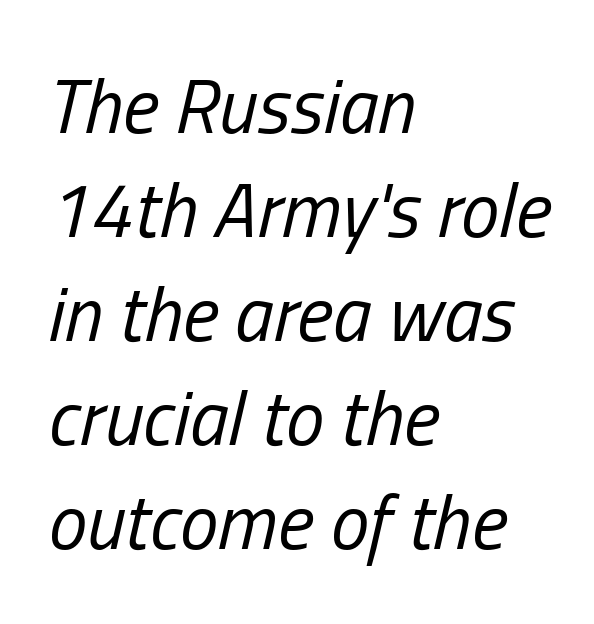
{"italic": "yes", "lean": "right", "slant_degrees": 13, "bold": "no", "weight": "regular", "width": "condensed", "stroke_contrast": "low", "x_height": "medium", "monospaced": "no", "underline": "no", "align": "left", "line_spacing": "normal", "line_spacing_ratio": 1.35, "letter_spacing": "normal", "letter_spacing_em": 0.0, "glyph_px": 77}
